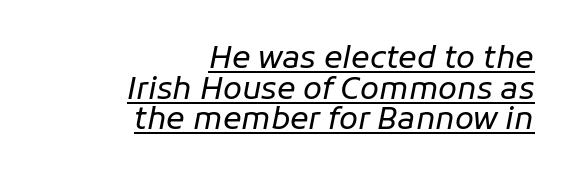
The image shows 31 px regular-weight type, italic (leaning right); set right-aligned, tight line spacing (0.99x), normal letter spacing, underlined; low stroke contrast and a medium x-height.
